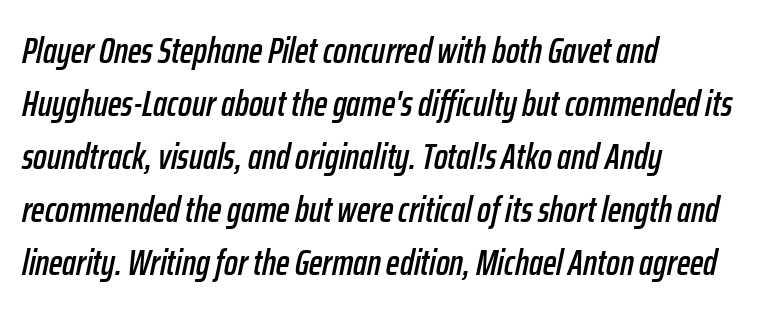
{"italic": "yes", "lean": "right", "slant_degrees": 12, "width": "condensed", "stroke_contrast": "low", "x_height": "medium", "monospaced": "no", "underline": "no", "align": "left", "line_spacing": "normal", "line_spacing_ratio": 1.47, "letter_spacing": "normal", "letter_spacing_em": 0.0, "glyph_px": 36}
